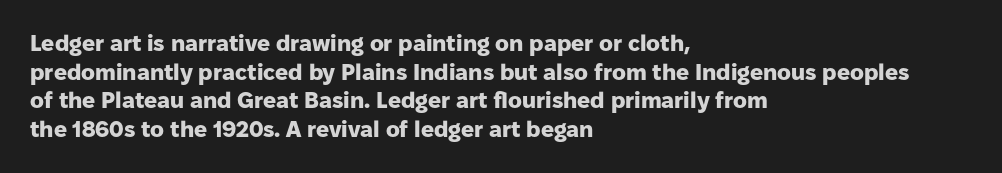
In CSS terms this would be text-align: left. On the weight axis this lands at bold, roughly 700. No word sits above an underline. Regarding leading, the lines here are spaced in the standard way. Quick note: not italic, upright. Glyph-to-glyph distance matches everyday printed text.
